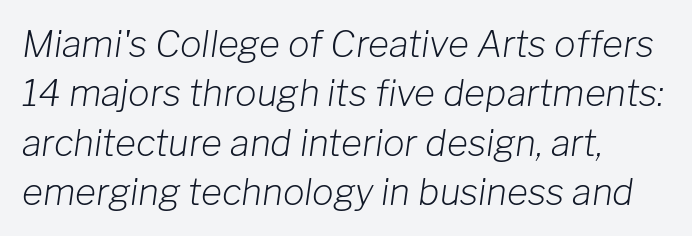
The image shows 36 px light type, italic (leaning right); set left-aligned, normal line spacing (1.37x), normal letter spacing, not underlined; low stroke contrast and a medium x-height.
